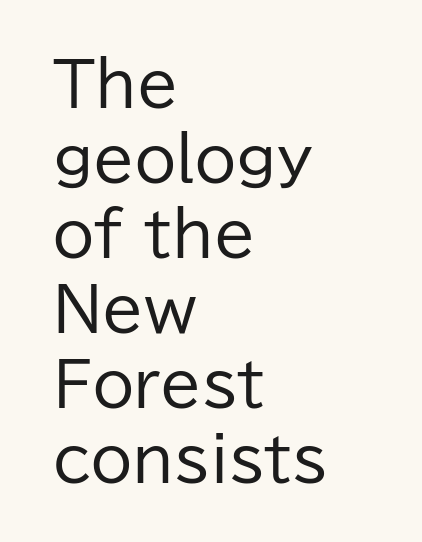
These lines were composed using upright roman letters. This sample is left-justified, so line endings fall wherever the words run out. Underlining? Definitely not there. Whoever set this chose a conventional vertical rhythm.
